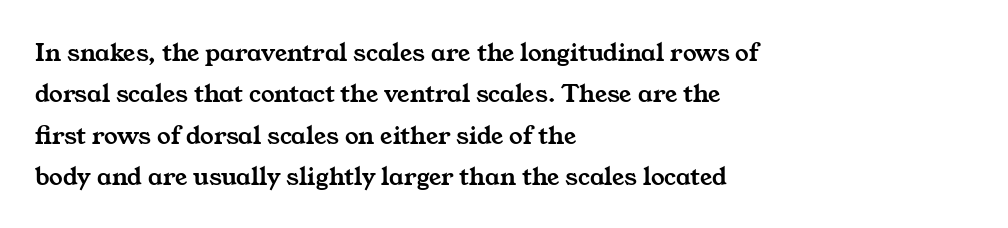
The image shows 27 px text type; set left-aligned, normal line spacing (1.53x), normal letter spacing, not underlined.
